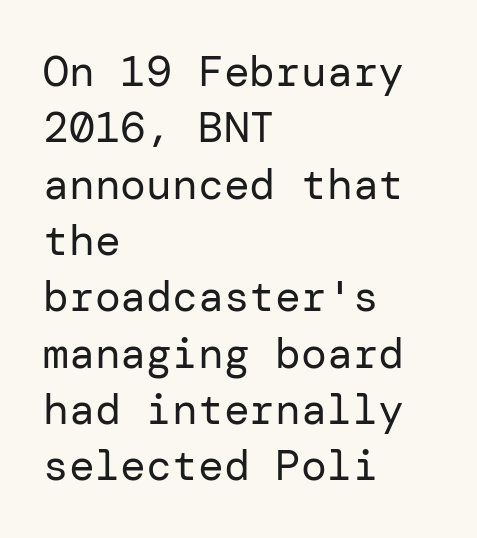
Q: Is the text bold? A: No.
Q: Is the text italic (slanted)? A: No, it is upright.
Q: Is the typeface a serif or a sans-serif typeface? A: Sans-serif.
Q: Is the text underlined? A: No.
Q: How is the paragraph aligned? A: Left-aligned.
Q: Is the spacing between letters normal or unusually wide? A: Normal.
Q: Is the spacing between lines tight, normal or loose? A: Normal.
Q: Width (condensed, normal, or wide)? A: Normal.
Q: Stroke contrast? A: Low.
Q: x-height? A: Medium.
